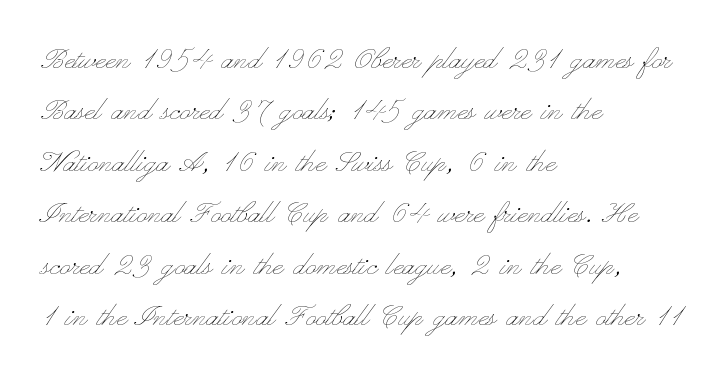
Q: Is the text bold? A: No.
Q: Is the text italic (slanted)? A: Yes.
Q: Is the text underlined? A: No.
Q: How is the paragraph aligned? A: Left-aligned.
Q: Is the spacing between letters normal or unusually wide? A: Normal.
Q: Is the spacing between lines tight, normal or loose? A: Normal.
Q: Width (condensed, normal, or wide)? A: Wide.
Q: Stroke contrast? A: Low.
Q: x-height? A: Small.
Q: Monospaced? A: No.
